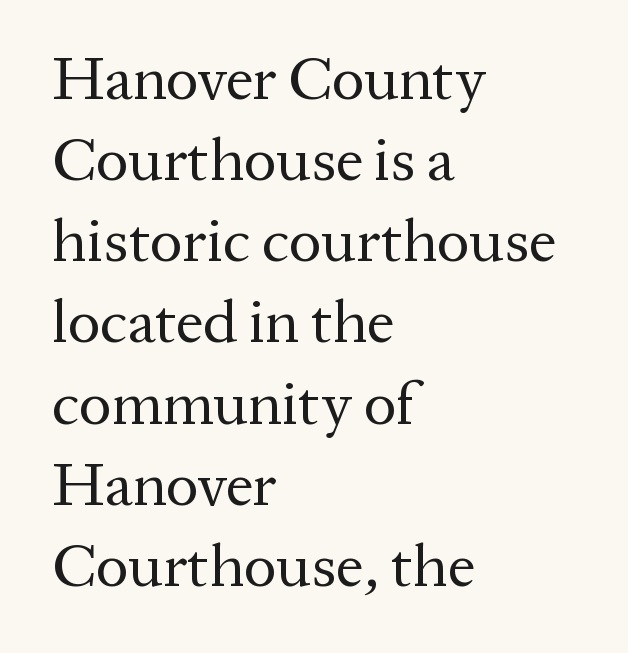
Q: Is the text bold? A: No.
Q: Is the text italic (slanted)? A: No, it is upright.
Q: Is the typeface a serif or a sans-serif typeface? A: Serif.
Q: Is the text underlined? A: No.
Q: How is the paragraph aligned? A: Left-aligned.
Q: Is the spacing between letters normal or unusually wide? A: Normal.
Q: Is the spacing between lines tight, normal or loose? A: Normal.
Q: Width (condensed, normal, or wide)? A: Normal.
Q: Stroke contrast? A: Medium.
Q: x-height? A: Medium.
Q: Monospaced? A: No.
